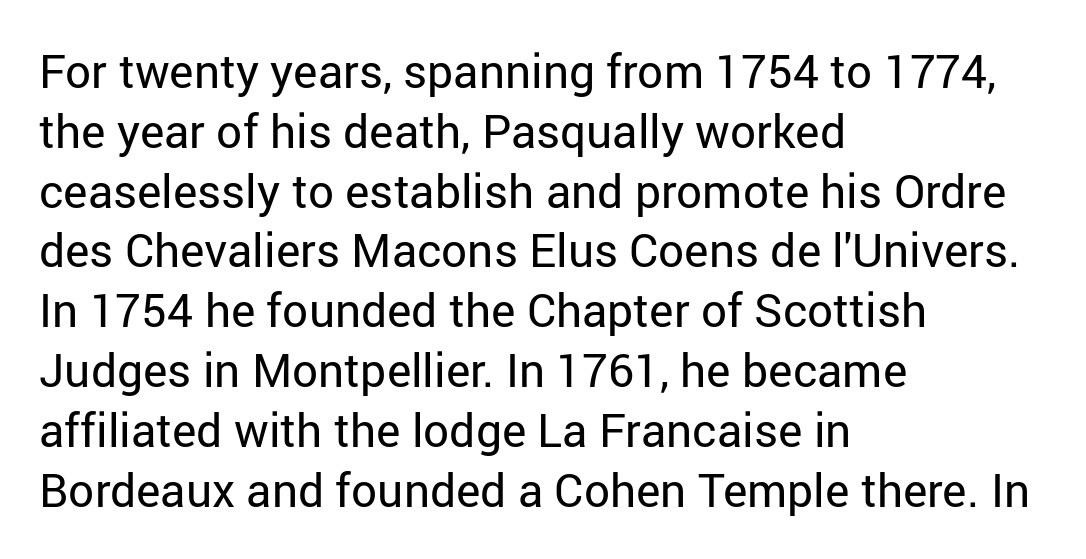
{"serif": "no", "italic": "no", "bold": "no", "weight": "regular", "width": "normal", "stroke_contrast": "low", "x_height": "medium", "monospaced": "no", "underline": "no", "align": "left", "line_spacing": "normal", "line_spacing_ratio": 1.3, "letter_spacing": "normal", "letter_spacing_em": 0.0, "glyph_px": 46}
